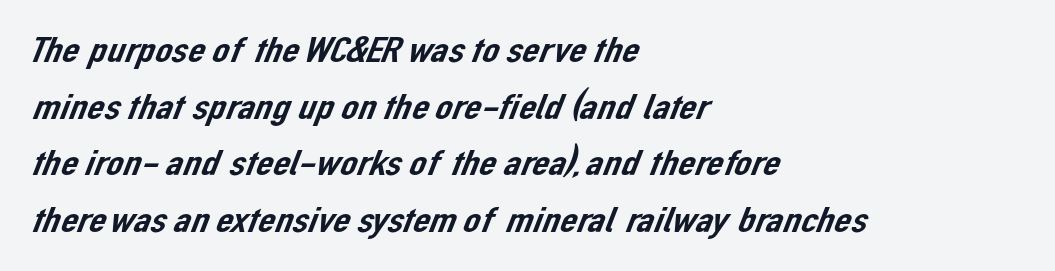
Q: Is the typeface a serif or a sans-serif typeface? A: Sans-serif.
Q: Is the text underlined? A: No.
Q: How is the paragraph aligned? A: Left-aligned.
Q: Is the spacing between letters normal or unusually wide? A: Normal.
Q: Is the spacing between lines tight, normal or loose? A: Normal.
Q: Width (condensed, normal, or wide)? A: Normal.
Q: Stroke contrast? A: Low.
Q: x-height? A: Medium.
Q: Monospaced? A: No.
